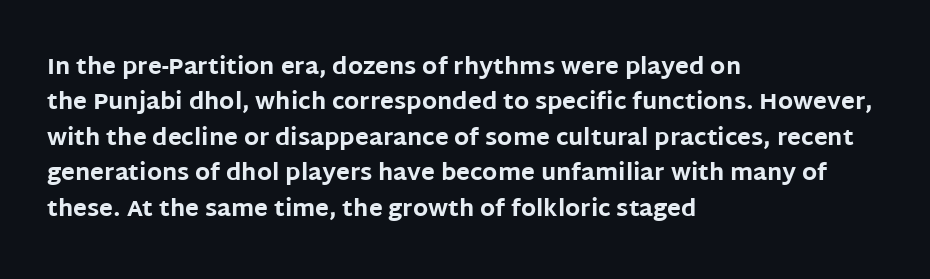
The image shows 23 px bold type, upright; set left-aligned, normal line spacing (1.54x), normal letter spacing, not underlined.
